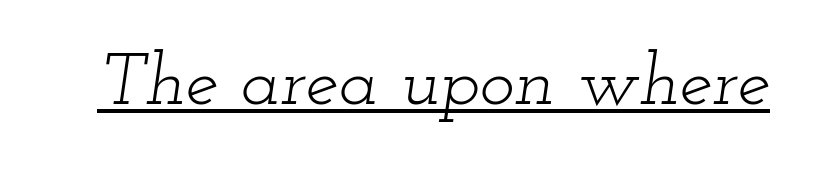
The image shows 74 px light, wide serif type, italic (leaning right); set normal letter spacing, underlined; low stroke contrast and a small x-height.
